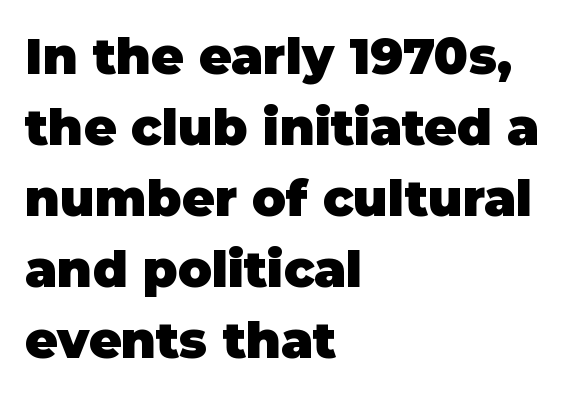
{"serif": "no", "italic": "no", "bold": "yes", "weight": "heavy", "width": "normal", "stroke_contrast": "low", "x_height": "large", "monospaced": "no", "underline": "no", "align": "left", "line_spacing": "normal", "line_spacing_ratio": 1.42, "letter_spacing": "normal", "letter_spacing_em": 0.0, "glyph_px": 50}
